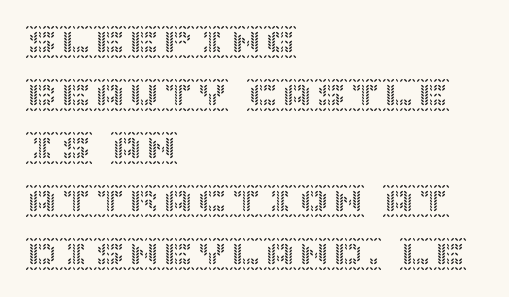
The letterforms sit shoulder to shoulder at normal distance. Each new line begins a customary step beneath the previous one. The zone under the glyphs is completely vacant. This sample is left-justified, so line endings fall wherever the words run out. Italic: no, the glyphs are upright roman.
